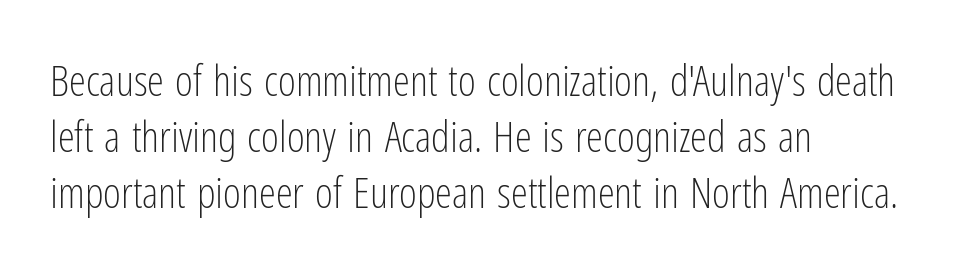
{"serif": "no", "italic": "no", "bold": "no", "weight": "light", "width": "condensed", "stroke_contrast": "low", "x_height": "medium", "monospaced": "no", "underline": "no", "align": "left", "line_spacing": "normal", "line_spacing_ratio": 1.3, "letter_spacing": "normal", "letter_spacing_em": 0.0, "glyph_px": 43}
